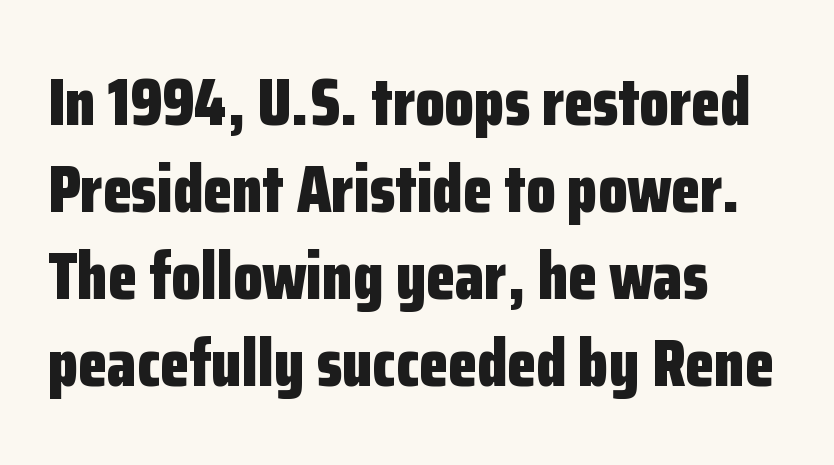
The area under the type is left untouched. What weight is shown? A full bold with thick strokes. The rendering anchors every line to the left-hand side. Students, observe: this is what conventionally led text looks like. Each letter keeps its own natural width here, so spacing adapts to shape.
